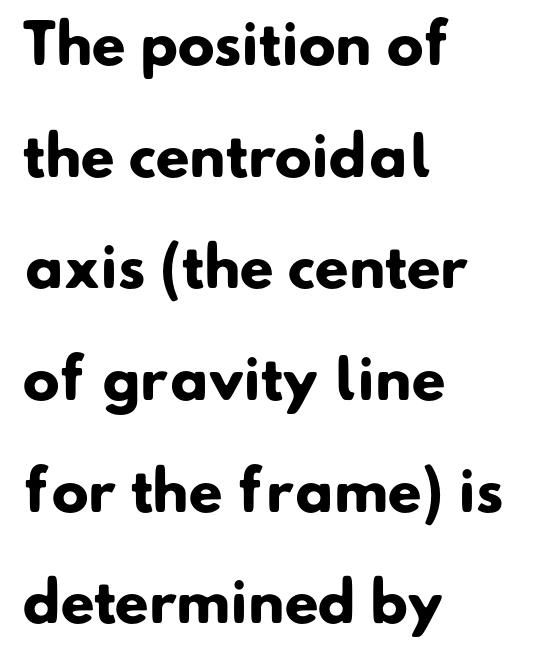
{"serif": "no", "bold": "yes", "weight": "heavy", "width": "normal", "stroke_contrast": "low", "x_height": "small", "monospaced": "no", "underline": "no", "align": "left", "line_spacing": "loose", "line_spacing_ratio": 2.03, "letter_spacing": "normal", "letter_spacing_em": 0.0, "glyph_px": 55}
